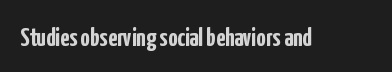
{"italic": "no", "bold": "yes", "underline": "no", "letter_spacing": "normal", "letter_spacing_em": 0.0, "glyph_px": 26}
